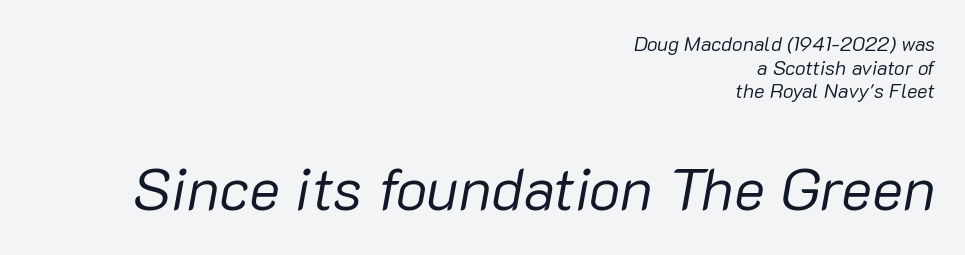
Q: Is the text bold? A: No.
Q: Is the text italic (slanted)? A: Yes, it leans right by about 10 degrees.
Q: Is the text underlined? A: No.
Q: How is the paragraph aligned? A: Right-aligned.
Q: Is the spacing between letters normal or unusually wide? A: Normal.
Q: Which block of text is set in a larger size, the first (top) or the second (bottom)? A: The second (bottom) one.
Q: Width (condensed, normal, or wide)? A: Normal.
Q: Stroke contrast? A: Low.
Q: x-height? A: Medium.
Q: Monospaced? A: No.
